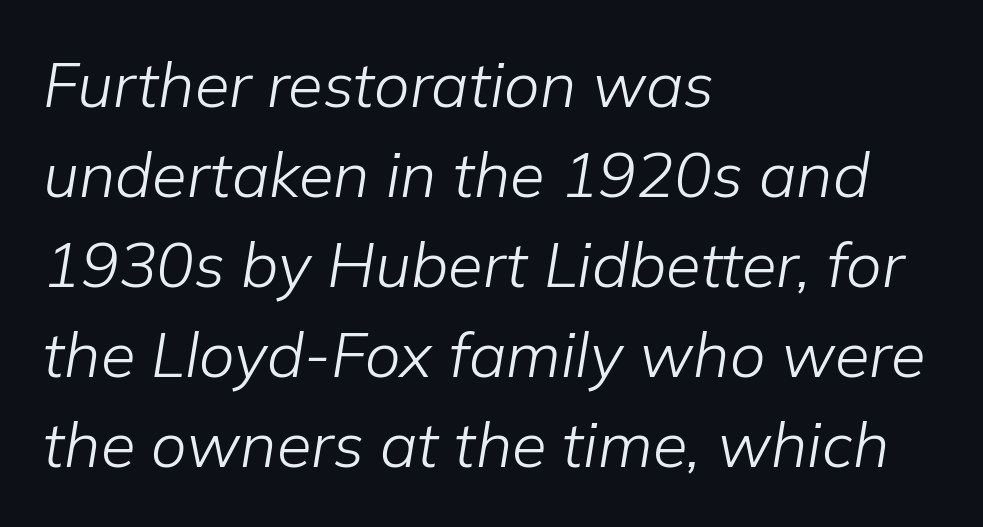
{"italic": "yes", "lean": "right", "slant_degrees": 9, "bold": "no", "weight": "light", "width": "normal", "stroke_contrast": "low", "x_height": "medium", "monospaced": "no", "underline": "no", "align": "left", "line_spacing": "normal", "line_spacing_ratio": 1.43, "letter_spacing": "normal", "letter_spacing_em": 0.0, "glyph_px": 63}
